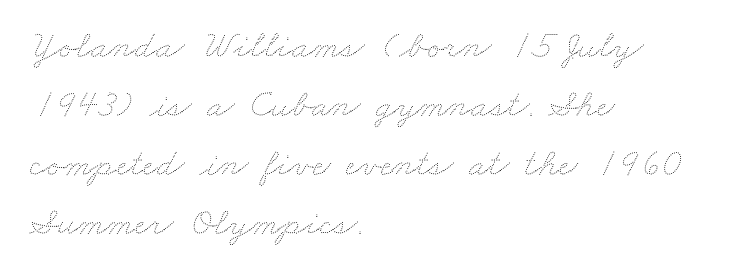
Q: Is the text bold? A: No.
Q: Is the text underlined? A: No.
Q: How is the paragraph aligned? A: Left-aligned.
Q: Is the spacing between letters normal or unusually wide? A: Normal.
Q: Is the spacing between lines tight, normal or loose? A: Normal.
Q: Width (condensed, normal, or wide)? A: Wide.
Q: Stroke contrast? A: Medium.
Q: x-height? A: Small.
Q: Monospaced? A: No.
